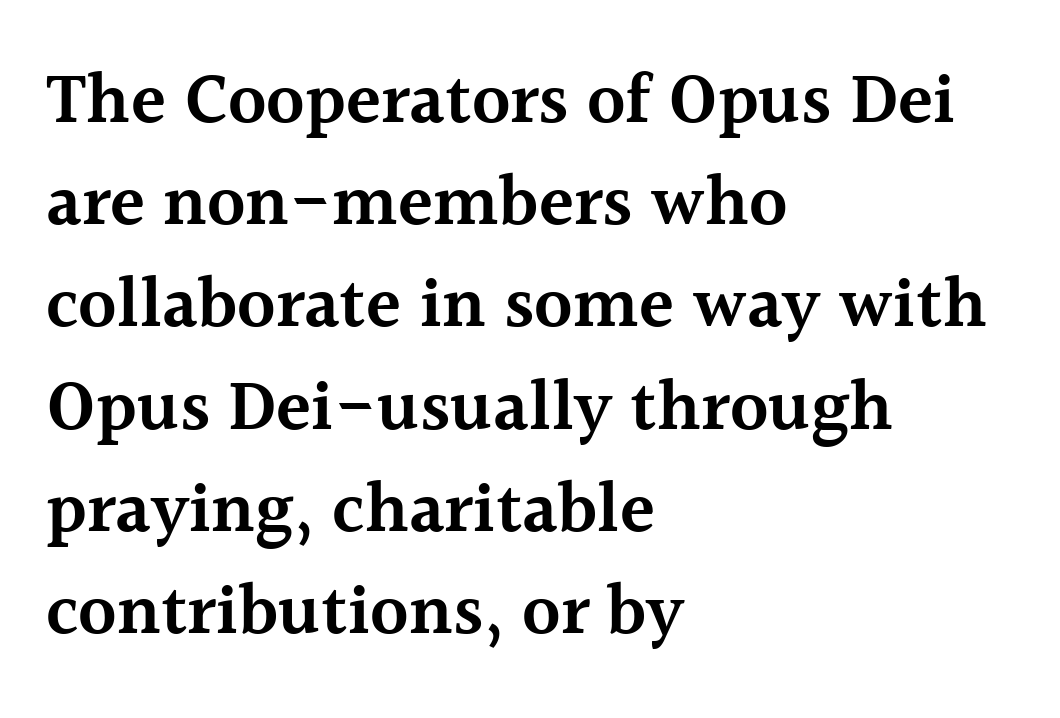
The image shows 72 px semibold serif type, upright; set left-aligned, normal line spacing (1.42x), normal letter spacing, not underlined; a medium x-height.
